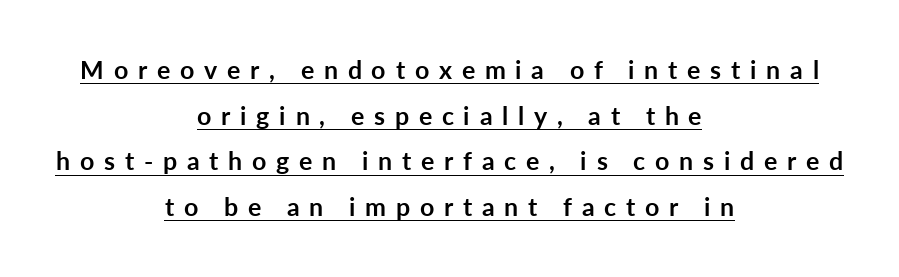
Substantial extra tracking has been applied to these lines. The glyphs are accompanied by a horizontal stroke just below them. Every row of glyphs is offset so its center matches the block's center. Strokes here are thick enough to call this a true bold.
